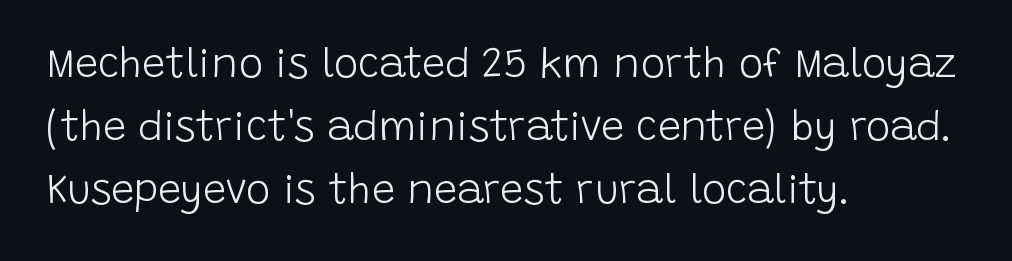
Q: Is the text bold? A: No.
Q: Is the text italic (slanted)? A: No, it is upright.
Q: Is the typeface a serif or a sans-serif typeface? A: Sans-serif.
Q: Is the text underlined? A: No.
Q: How is the paragraph aligned? A: Left-aligned.
Q: Is the spacing between letters normal or unusually wide? A: Normal.
Q: Is the spacing between lines tight, normal or loose? A: Normal.
Q: Width (condensed, normal, or wide)? A: Normal.
Q: Stroke contrast? A: Low.
Q: x-height? A: Large.
Q: Monospaced? A: No.
